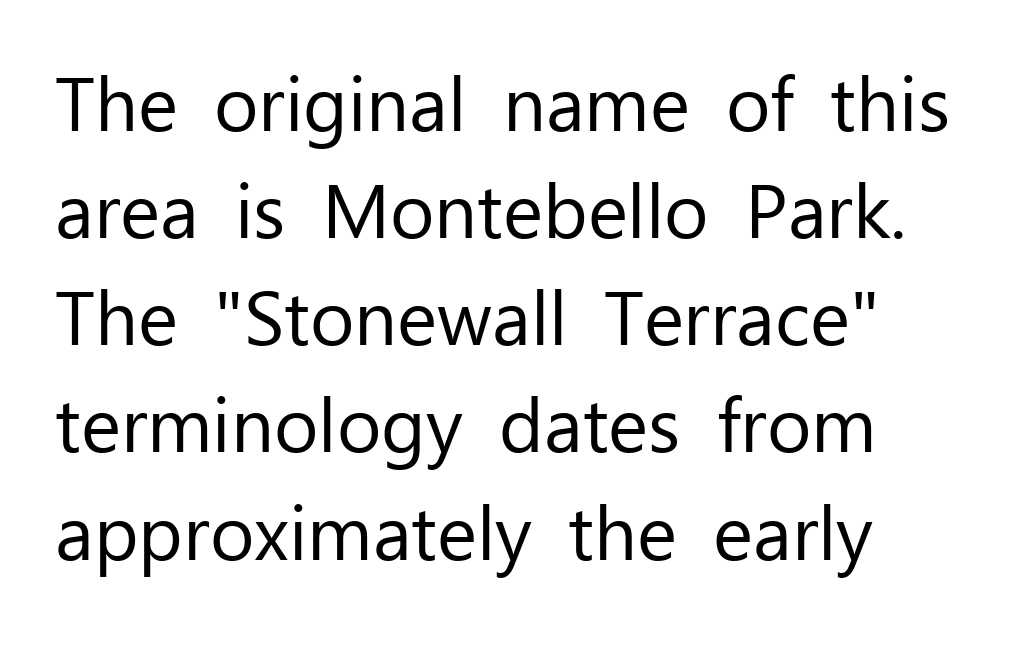
Q: Is the text bold? A: No.
Q: Is the text italic (slanted)? A: No, it is upright.
Q: Is the typeface a serif or a sans-serif typeface? A: Sans-serif.
Q: Is the text underlined? A: No.
Q: How is the paragraph aligned? A: Left-aligned.
Q: Is the spacing between letters normal or unusually wide? A: Normal.
Q: Is the spacing between lines tight, normal or loose? A: Normal.
Q: Width (condensed, normal, or wide)? A: Normal.
Q: Stroke contrast? A: Low.
Q: x-height? A: Medium.
Q: Monospaced? A: No.
